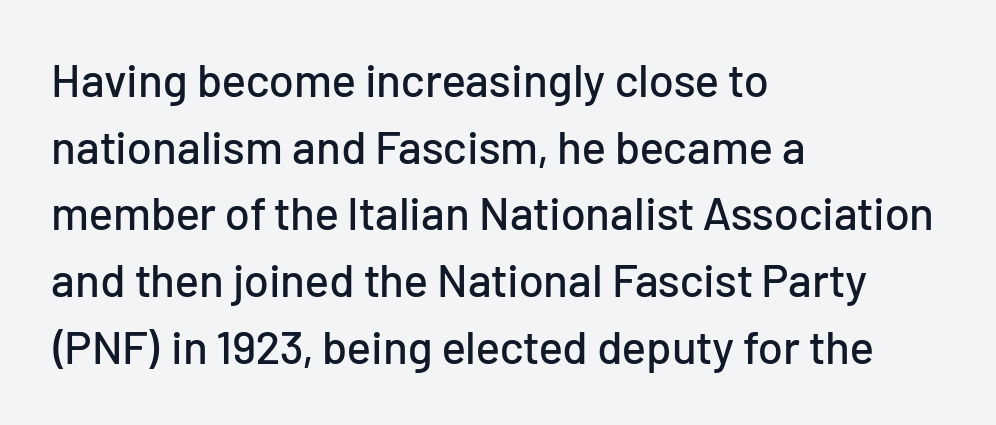
The image shows 46 px sans-serif type, upright; set left-aligned, normal line spacing (1.45x), normal letter spacing, not underlined; low stroke contrast and a medium x-height.
